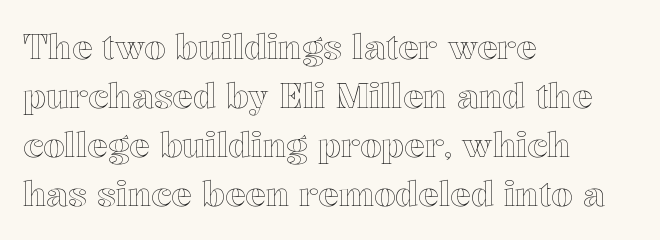
Is this a fixed-width face? No — the glyphs have proportional, varying widths. The letters stand straight up with perfectly vertical stems. This sample keeps an unexceptional amount of space between lines. This sample uses plain, unmodified letter spacing.
